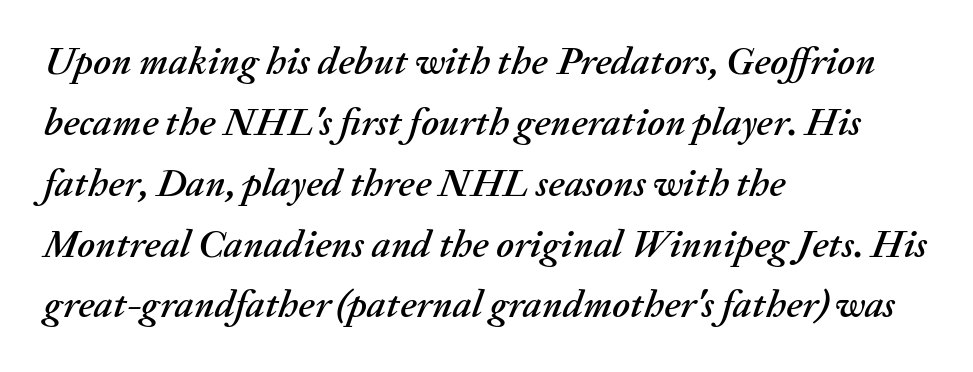
{"italic": "yes", "lean": "right", "slant_degrees": 20, "width": "normal", "stroke_contrast": "medium", "x_height": "medium", "monospaced": "no", "underline": "no", "align": "left", "line_spacing": "normal", "line_spacing_ratio": 1.56, "letter_spacing": "normal", "letter_spacing_em": 0.0, "glyph_px": 39}
